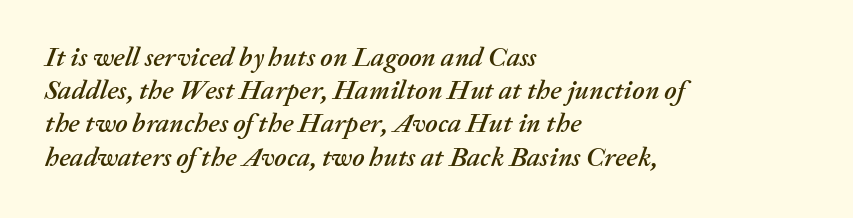
The face used here is rendered with its standard letterfit. Just letters on the line, the space beneath them empty. This rendering uses left alignment, leaving the right contour irregular. The face used here has a pronounced slope to its letters.
